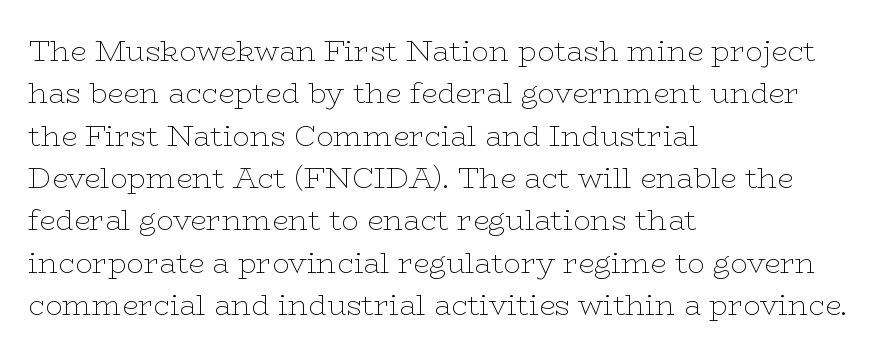
These lines sit exactly where default settings would place them. Nobody drew a line under any word here. The letters advance in unequal steps, a hallmark of proportional type. Unbolded letterforms with no extra heft. The lettering holds an erect, upright posture throughout. To sum up the face: it has serifs.
